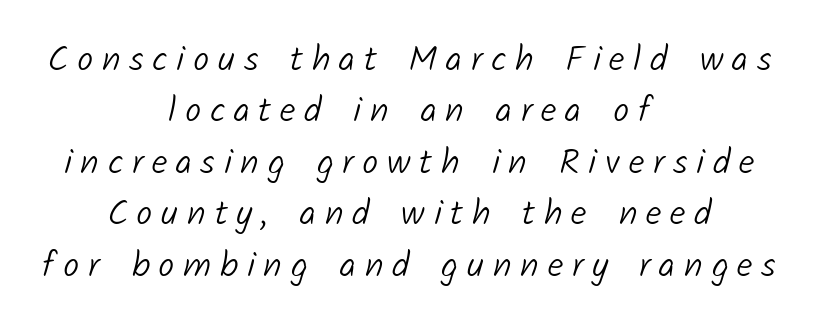
Q: Is the text bold? A: No.
Q: Is the typeface a serif or a sans-serif typeface? A: Sans-serif.
Q: Is the text underlined? A: No.
Q: How is the paragraph aligned? A: Centered.
Q: Is the spacing between letters normal or unusually wide? A: Unusually wide.
Q: Is the spacing between lines tight, normal or loose? A: Normal.
Q: Width (condensed, normal, or wide)? A: Normal.
Q: Stroke contrast? A: Low.
Q: x-height? A: Medium.
Q: Monospaced? A: No.
